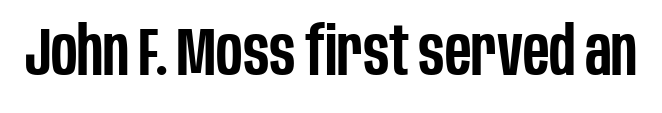
Does extra space separate the letters? No, they use regular spacing. Any mark beneath the type? The region is blank. Character widths vary here, with narrow letters taking less room than wide ones. This is the regular roman posture of the typeface. Are there feet on the stems? There aren't — it's a sans.
